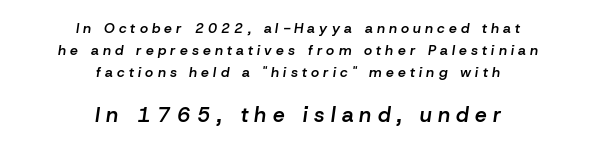
{"italic": "yes", "lean": "right", "slant_degrees": 8, "bold": "semi", "underline": "no", "align": "center", "line_spacing": "normal", "line_spacing_ratio": 1.56, "letter_spacing": "wide", "letter_spacing_em": 0.3, "larger_block": "second", "size_ratio": 1.5, "glyph_px": 21}
